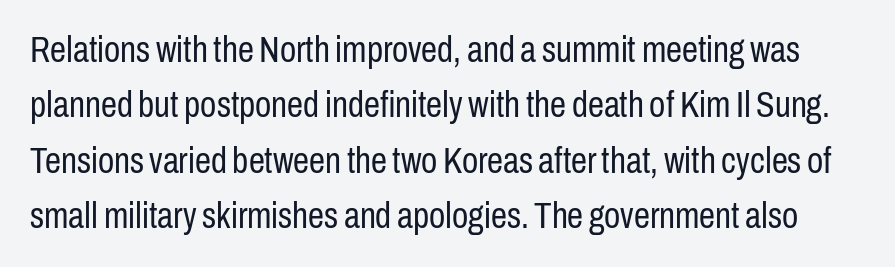
Q: Is the text bold? A: No.
Q: Is the text italic (slanted)? A: No, it is upright.
Q: Is the typeface a serif or a sans-serif typeface? A: Sans-serif.
Q: Is the text underlined? A: No.
Q: Is the spacing between letters normal or unusually wide? A: Normal.
Q: Is the spacing between lines tight, normal or loose? A: Normal.
Q: Width (condensed, normal, or wide)? A: Condensed.
Q: Stroke contrast? A: Low.
Q: x-height? A: Medium.
Q: Monospaced? A: No.
